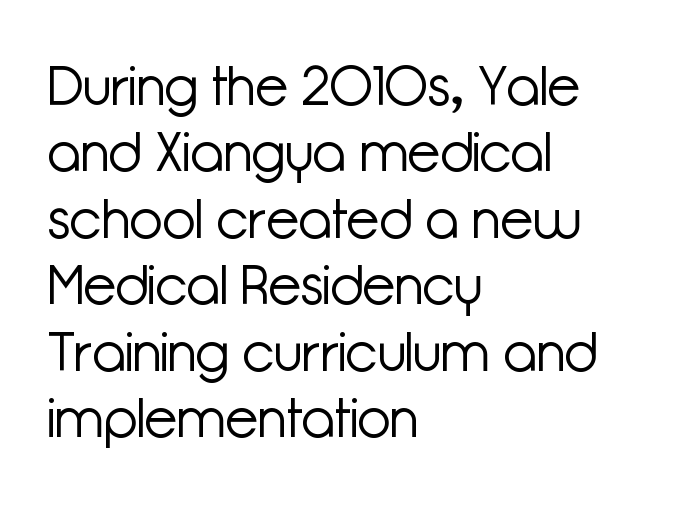
The image shows 54 px light sans-serif type, upright; set left-aligned, line spacing 1.23x, normal letter spacing, not underlined; low stroke contrast and a medium x-height.
